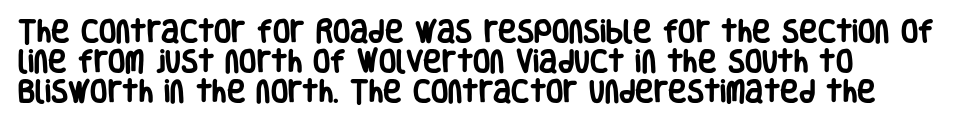
Q: Is the text bold? A: Yes.
Q: Is the text italic (slanted)? A: No, it is upright.
Q: Is the text underlined? A: No.
Q: How is the paragraph aligned? A: Left-aligned.
Q: Is the spacing between letters normal or unusually wide? A: Normal.
